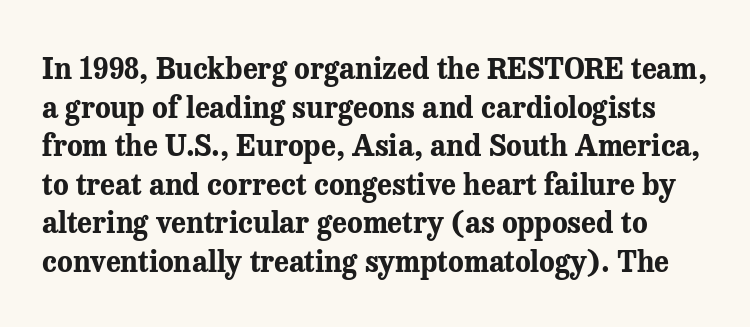
This sample keeps an unexceptional amount of space between lines. Quick note: not italic, upright. Serifs: yes, visible at the terminals of the letterforms. Does the weight exceed regular? Yes, all the way to bold.
